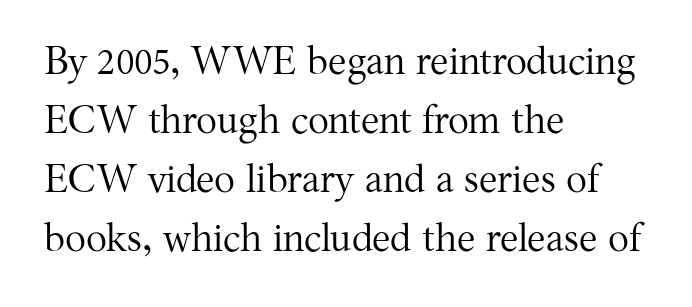
Looks like regular typesetting: each glyph gets only the width it needs. The area under the type is left untouched. The axis of the letterforms is exactly vertical. The designer went with a serif here, giving each stem small feet. Line spacing here is normal. The cut favours lightness, reaching ordinary text weight at its darkest.
